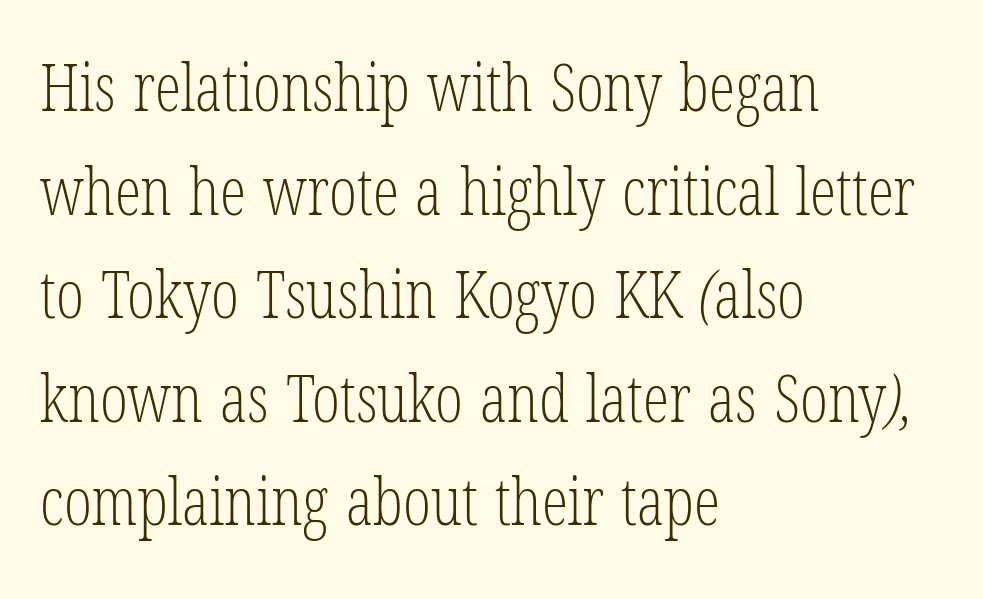
The image shows 66 px light, condensed serif type; set left-aligned, normal line spacing (1.57x), normal letter spacing, not underlined; low stroke contrast and a medium x-height.
